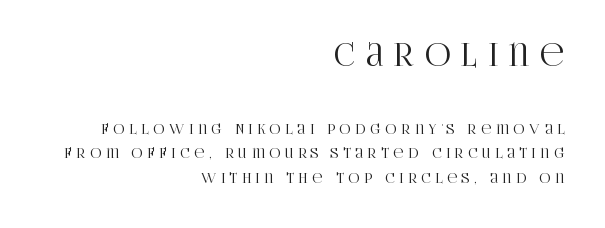
{"serif": "yes", "italic": "no", "width": "condensed", "stroke_contrast": "high", "x_height": "large", "monospaced": "no", "underline": "no", "align": "right", "line_spacing_ratio": 1.75, "letter_spacing": "wide", "letter_spacing_em": 0.34, "larger_block": "first", "size_ratio": 2.29, "glyph_px": 32}
